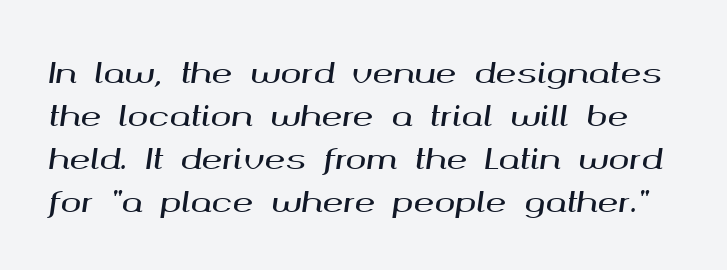
{"italic": "yes", "lean": "right", "slant_degrees": 8, "width": "wide", "stroke_contrast": "medium", "x_height": "medium", "monospaced": "no", "underline": "no", "line_spacing": "normal", "line_spacing_ratio": 1.54, "letter_spacing": "normal", "letter_spacing_em": 0.0, "glyph_px": 28}
